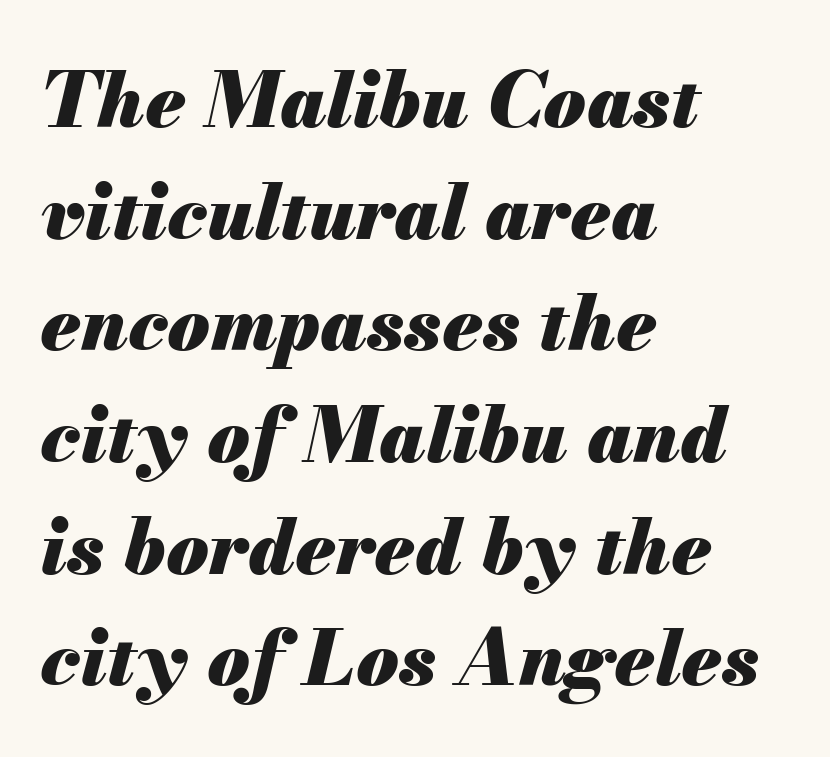
The image shows 77 px heavy type, italic (leaning right); set left-aligned, normal line spacing (1.45x), normal letter spacing, not underlined; medium stroke contrast and a small x-height.
